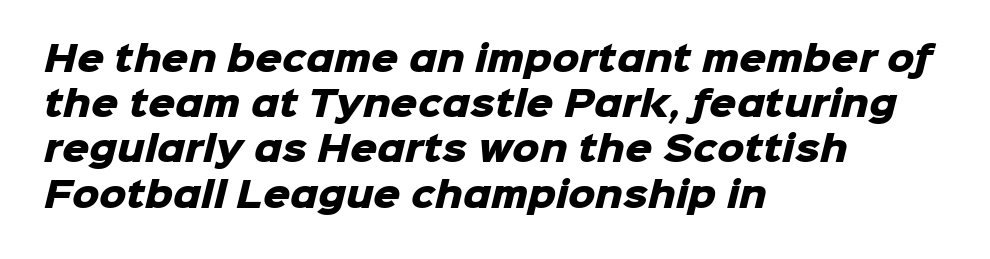
Compared with an ordinary text face, these strokes are far heavier — a full bold. The leading is moderate, giving the passage an even texture. Letterform terminals end flat and unadorned throughout the passage. Leftover space on each line is placed entirely after the last word. Each letter keeps its own natural width here, so spacing adapts to shape.
